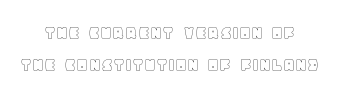
{"italic": "no", "underline": "no", "line_spacing": "normal", "line_spacing_ratio": 1.53, "letter_spacing": "normal", "letter_spacing_em": 0.0, "glyph_px": 21}
